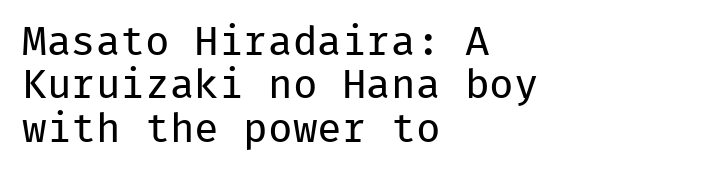
The image shows 41 px regular-weight sans-serif type, upright, monospaced; set left-aligned, tight line spacing (1.06x), normal letter spacing, not underlined; low stroke contrast and a medium x-height.
